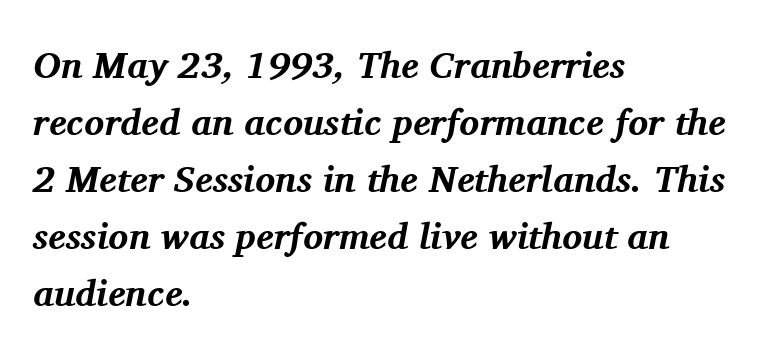
The image shows 37 px bold serif type, italic (leaning right); set left-aligned, normal line spacing (1.54x), normal letter spacing, not underlined; medium stroke contrast and a medium x-height.
